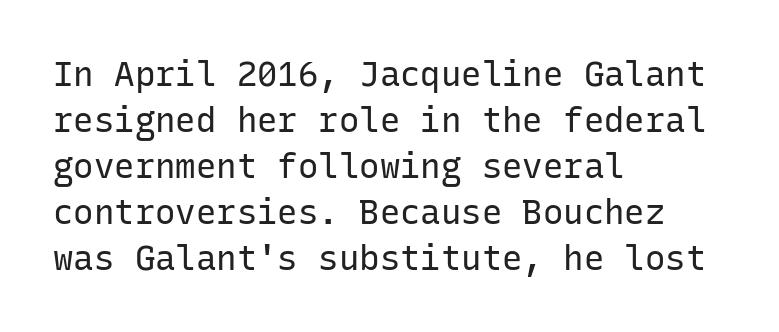
The lines sit at an ordinary, default distance from one another. On a weight scale, this lands at 450 or below. Every character here occupies the same horizontal width, giving the sample a typewriter-like rhythm. In terms of letterform style, serifs are entirely absent. The paragraph has a hard left edge and a soft right edge.
